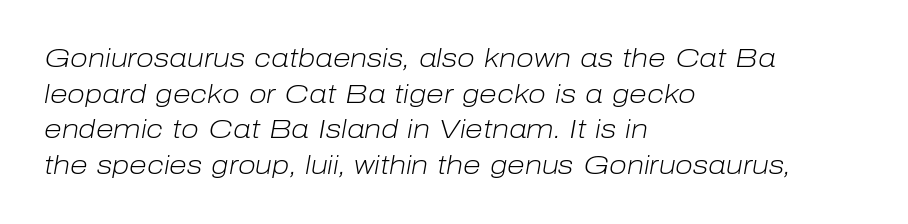
Q: Is the text bold? A: No.
Q: Is the text italic (slanted)? A: Yes, it leans right by about 10 degrees.
Q: Is the text underlined? A: No.
Q: How is the paragraph aligned? A: Left-aligned.
Q: Is the spacing between letters normal or unusually wide? A: Normal.
Q: Is the spacing between lines tight, normal or loose? A: Normal.
